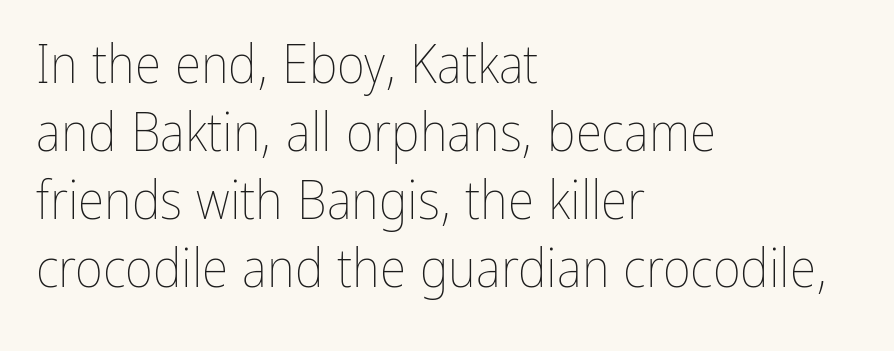
{"italic": "no", "bold": "no", "weight": "thin", "width": "condensed", "stroke_contrast": "low", "x_height": "medium", "monospaced": "no", "underline": "no", "align": "left", "line_spacing": "normal", "line_spacing_ratio": 1.26, "letter_spacing": "normal", "letter_spacing_em": 0.0, "glyph_px": 54}
